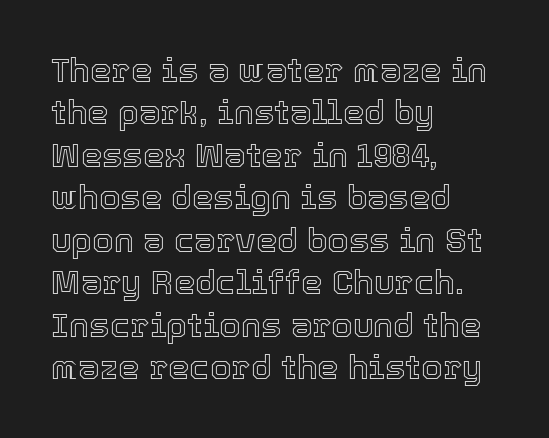
The image shows 34 px text type, upright; set left-aligned, normal line spacing (1.25x), normal letter spacing, not underlined; a medium x-height.
